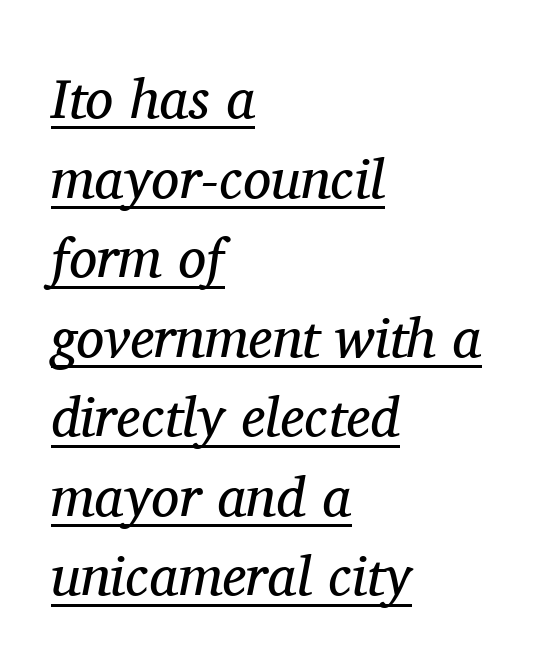
Observe the lean: these are italic letterforms. Letterform terminals end in serifs throughout the passage. The lines are quadded left. In terms of leading, this rendering sits right in the middle.
